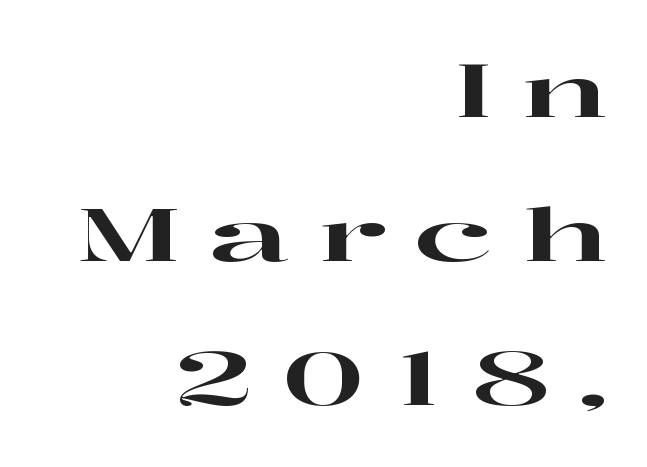
Q: Is the text italic (slanted)? A: No, it is upright.
Q: Is the typeface a serif or a sans-serif typeface? A: Serif.
Q: Is the text underlined? A: No.
Q: How is the paragraph aligned? A: Right-aligned.
Q: Is the spacing between letters normal or unusually wide? A: Unusually wide.
Q: Is the spacing between lines tight, normal or loose? A: Loose.
Q: Width (condensed, normal, or wide)? A: Wide.
Q: Stroke contrast? A: High.
Q: x-height? A: Medium.
Q: Monospaced? A: No.
